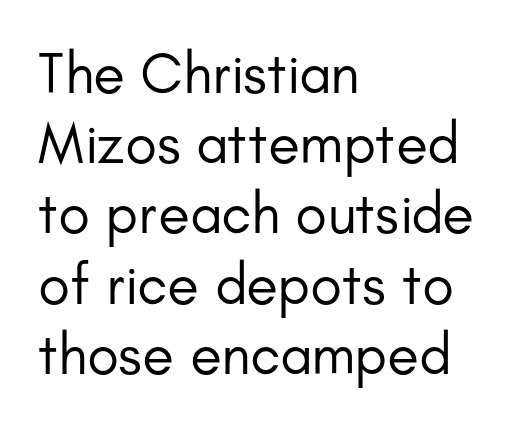
The image shows 58 px regular-weight sans-serif type, upright; set left-aligned, line spacing 1.21x, normal letter spacing, not underlined; low stroke contrast and a small x-height.
